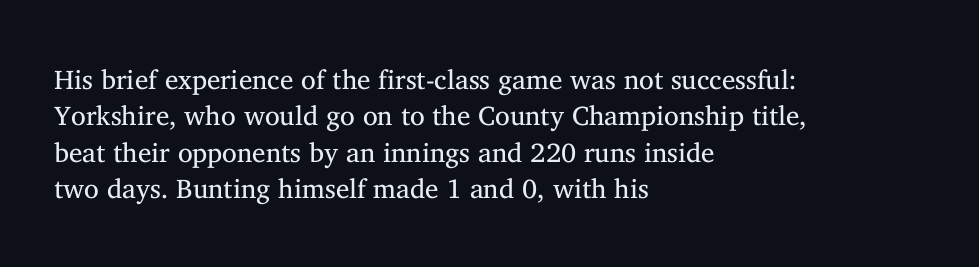
{"italic": "no", "bold": "no", "underline": "no", "align": "left", "line_spacing": "normal", "line_spacing_ratio": 1.35, "letter_spacing": "normal", "letter_spacing_em": 0.0, "glyph_px": 27}
